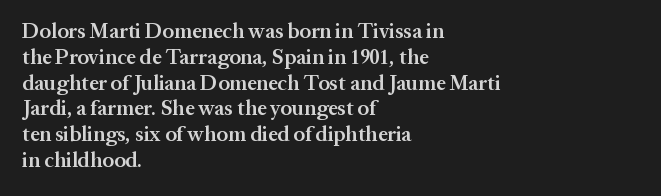
{"italic": "no", "bold": "semi", "underline": "no", "align": "left", "line_spacing_ratio": 1.23, "letter_spacing": "normal", "letter_spacing_em": 0.0, "glyph_px": 21}
